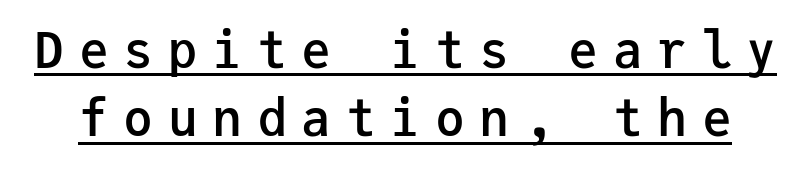
The image shows 50 px semibold sans-serif type, upright, monospaced; set normal line spacing (1.37x), unusually wide letter spacing (+0.29 em), underlined; low stroke contrast and a medium x-height.
